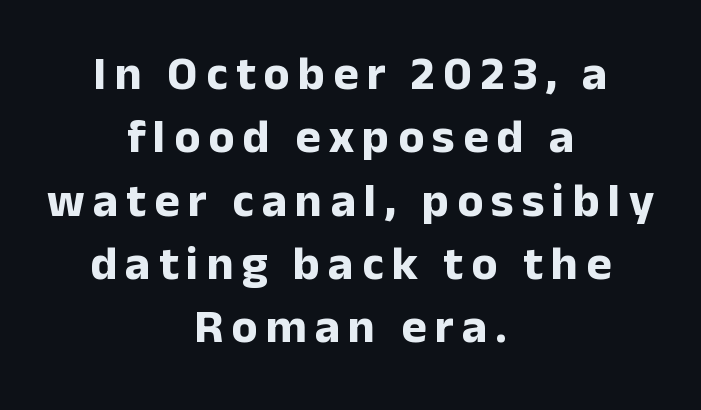
The image shows 48 px bold sans-serif type, upright; set centered, normal line spacing (1.32x), not underlined; low stroke contrast and a medium x-height.
